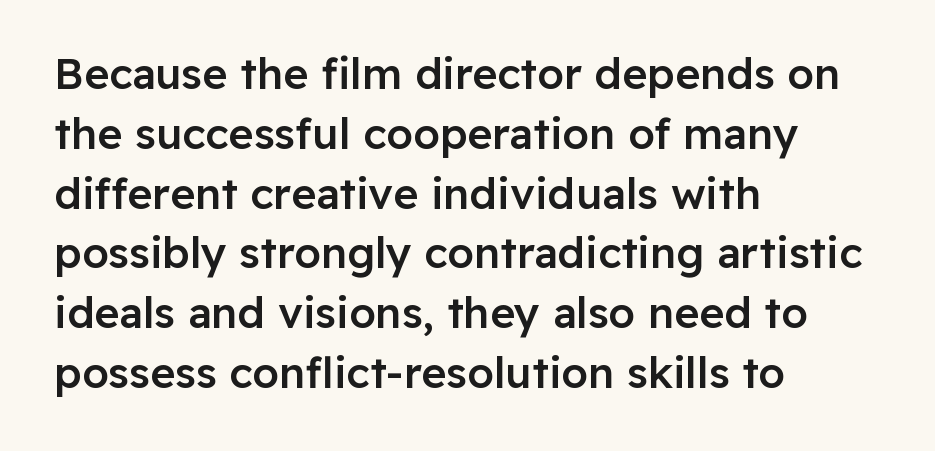
Q: Is the text bold? A: Semi-bold.
Q: Is the text italic (slanted)? A: No, it is upright.
Q: Is the typeface a serif or a sans-serif typeface? A: Sans-serif.
Q: Is the text underlined? A: No.
Q: How is the paragraph aligned? A: Left-aligned.
Q: Is the spacing between letters normal or unusually wide? A: Normal.
Q: Is the spacing between lines tight, normal or loose? A: Normal.
Q: Width (condensed, normal, or wide)? A: Normal.
Q: Stroke contrast? A: Low.
Q: x-height? A: Medium.
Q: Monospaced? A: No.
